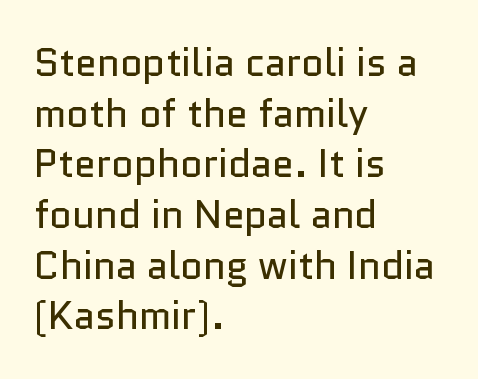
Q: Is the text bold? A: No.
Q: Is the text italic (slanted)? A: No, it is upright.
Q: Is the typeface a serif or a sans-serif typeface? A: Sans-serif.
Q: Is the text underlined? A: No.
Q: How is the paragraph aligned? A: Left-aligned.
Q: Is the spacing between letters normal or unusually wide? A: Normal.
Q: Is the spacing between lines tight, normal or loose? A: Normal.
Q: Width (condensed, normal, or wide)? A: Normal.
Q: Stroke contrast? A: Low.
Q: x-height? A: Medium.
Q: Monospaced? A: No.
